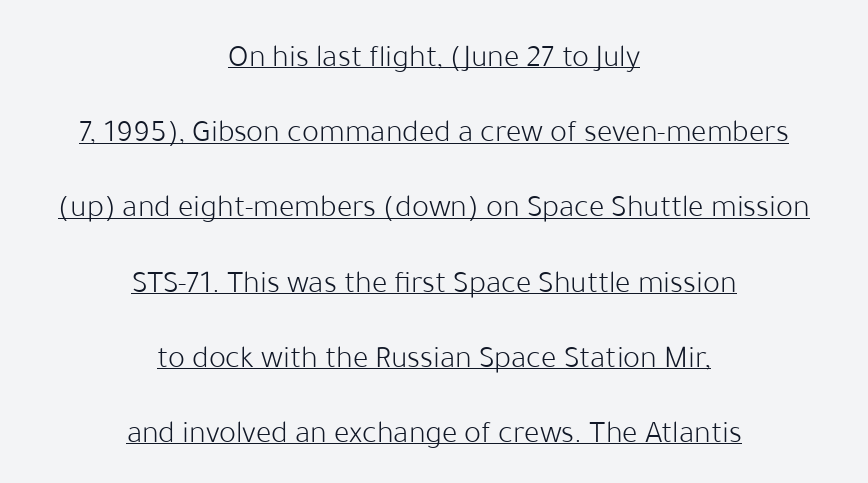
{"serif": "no", "italic": "no", "bold": "no", "weight": "light", "width": "normal", "stroke_contrast": "low", "x_height": "medium", "monospaced": "no", "underline": "yes", "align": "center", "line_spacing": "loose", "line_spacing_ratio": 2.35, "letter_spacing": "normal", "letter_spacing_em": 0.0, "glyph_px": 32}
